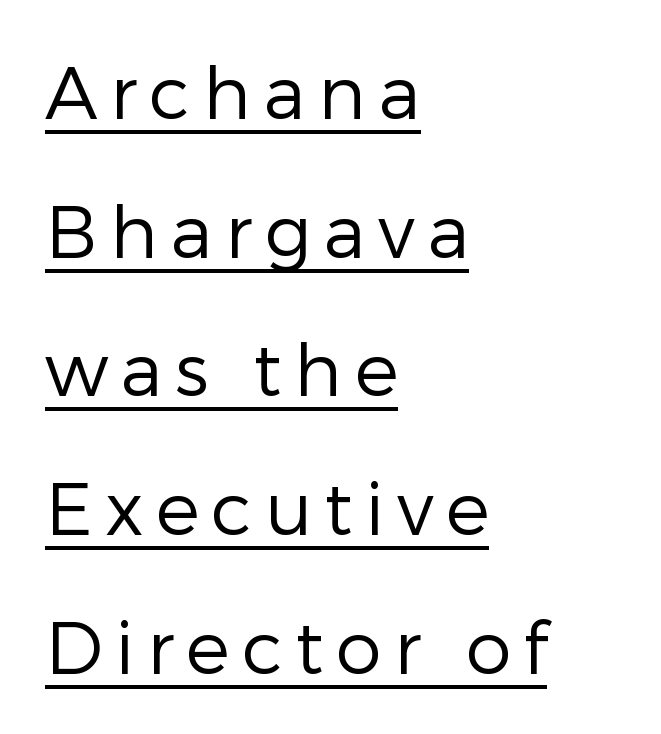
Q: Is the text bold? A: No.
Q: Is the text italic (slanted)? A: No, it is upright.
Q: Is the typeface a serif or a sans-serif typeface? A: Sans-serif.
Q: Is the text underlined? A: Yes.
Q: How is the paragraph aligned? A: Left-aligned.
Q: Is the spacing between lines tight, normal or loose? A: Loose.
Q: Width (condensed, normal, or wide)? A: Normal.
Q: Stroke contrast? A: Low.
Q: x-height? A: Medium.
Q: Monospaced? A: No.
